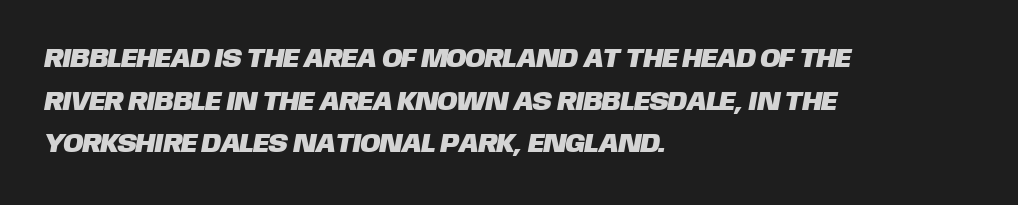
The rendering uses a moderate line-height, typical for paragraphs. Caption: standard tracking, unaltered. Check the space under the baseline: it is left empty. These lines are set flush left with a ragged right edge.
